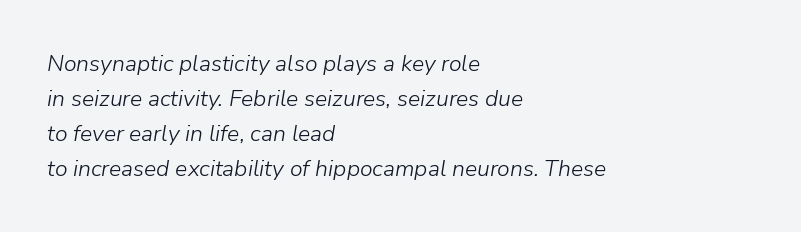
The lines in this sample share a left origin and differ only in where they stop. The specimen reads as italic at a glance. Ink coverage per letter is moderate at most. Glyph-to-glyph distance matches everyday printed text. Regarding leading, the lines here are spaced in the standard way.
